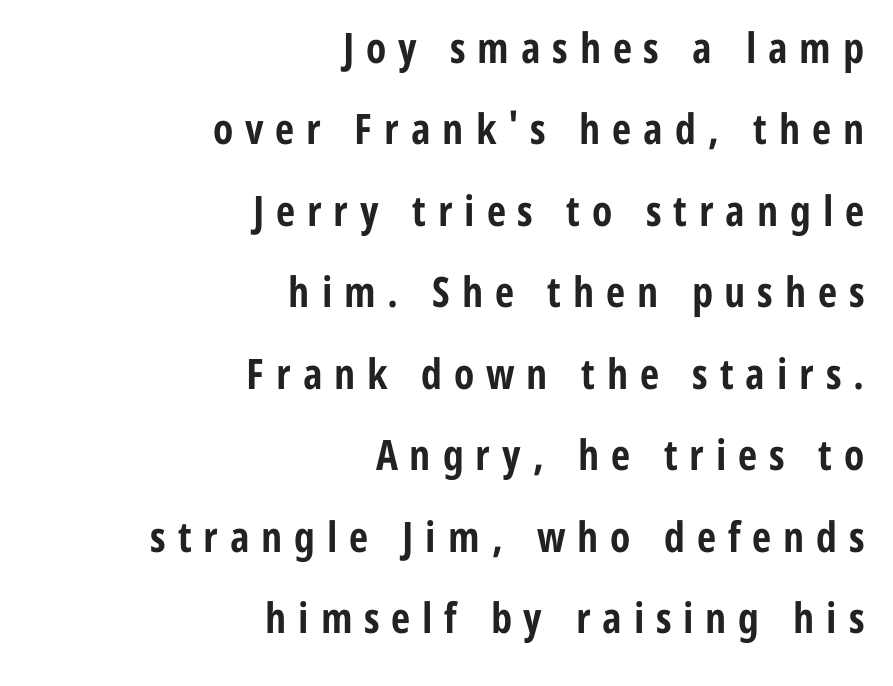
The line-height multiplier appears high, well above default. Regarding serifs, this sample does without them. The space beneath each line is pristine and unruled. Looks like regular typesetting: each glyph gets only the width it needs. Upright lettering throughout. The typesetter chose a ragged-left arrangement here.
